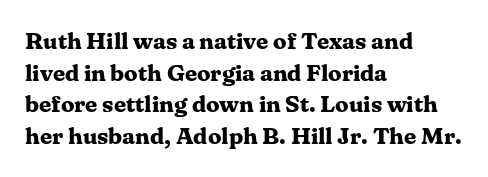
Honestly, the letter spacing is just normal — you wouldn't notice it. One glance says typical: line gaps are just what's usual. These lines stack with their left ends in a neat column. The type sits square on the baseline with zero lean. Descender tails drop into unmarked territory. How heavy is the stroke? Heavy — this is a bold.
